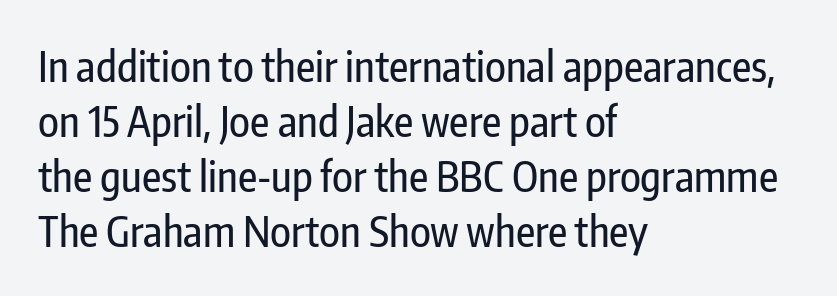
{"serif": "no", "italic": "no", "width": "condensed", "stroke_contrast": "low", "x_height": "medium", "monospaced": "no", "underline": "no", "align": "left", "line_spacing": "normal", "line_spacing_ratio": 1.31, "letter_spacing": "normal", "letter_spacing_em": 0.0, "glyph_px": 42}
